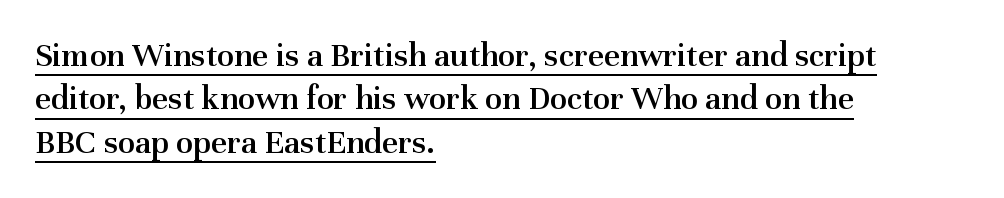
{"serif": "yes", "italic": "no", "bold": "semi", "weight": "semibold", "width": "normal", "stroke_contrast": "medium", "x_height": "medium", "monospaced": "no", "underline": "yes", "align": "left", "line_spacing_ratio": 1.24, "letter_spacing": "normal", "letter_spacing_em": 0.0, "glyph_px": 35}
